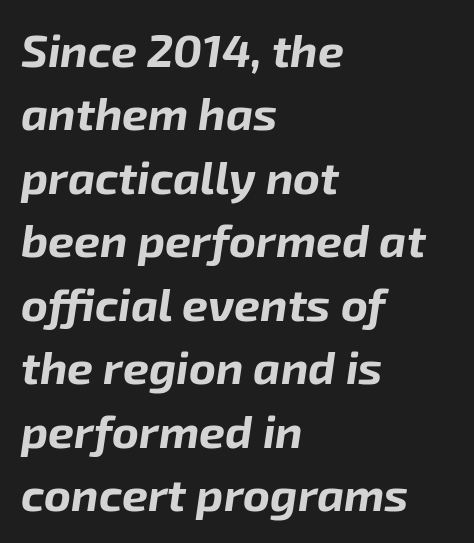
The image shows 46 px bold type, italic (leaning right); set left-aligned, normal line spacing (1.38x), normal letter spacing, not underlined; low stroke contrast and a medium x-height.
